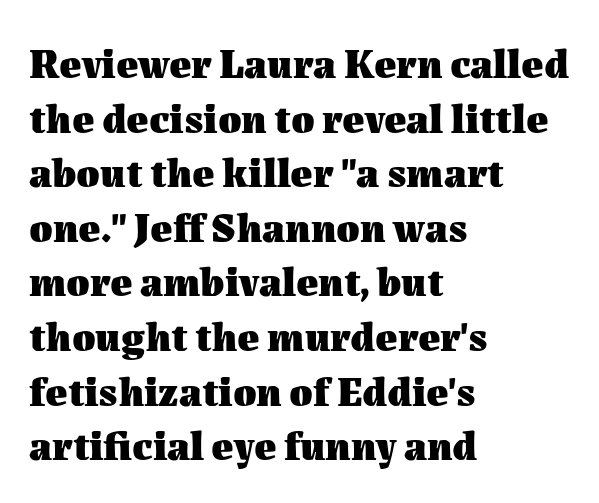
{"italic": "no", "bold": "yes", "weight": "heavy", "width": "normal", "stroke_contrast": "medium", "x_height": "medium", "monospaced": "no", "underline": "no", "align": "left", "line_spacing": "normal", "line_spacing_ratio": 1.3, "letter_spacing": "normal", "letter_spacing_em": 0.0, "glyph_px": 42}
